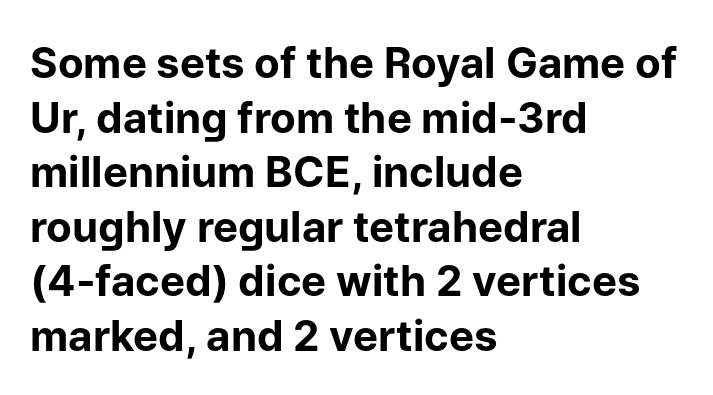
{"serif": "no", "italic": "no", "bold": "yes", "weight": "bold", "width": "normal", "stroke_contrast": "low", "x_height": "medium", "monospaced": "no", "underline": "no", "align": "left", "line_spacing": "normal", "line_spacing_ratio": 1.3, "letter_spacing": "normal", "letter_spacing_em": 0.0, "glyph_px": 42}
